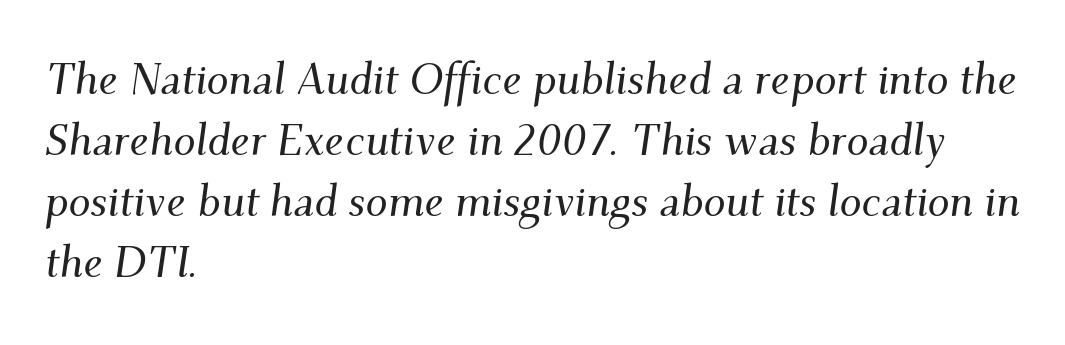
The image shows 44 px serif type, italic (leaning right); set left-aligned, normal line spacing (1.39x), normal letter spacing, not underlined; medium stroke contrast and a small x-height.
